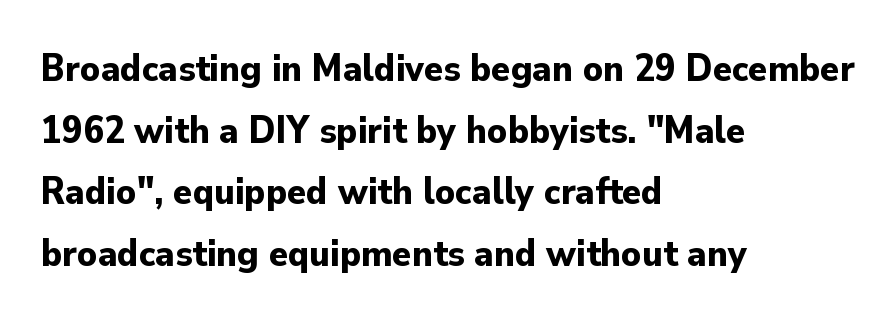
{"serif": "no", "italic": "no", "bold": "yes", "weight": "bold", "width": "normal", "stroke_contrast": "low", "x_height": "small", "monospaced": "no", "underline": "no", "align": "left", "line_spacing": "normal", "line_spacing_ratio": 1.58, "letter_spacing": "normal", "letter_spacing_em": 0.0, "glyph_px": 39}
